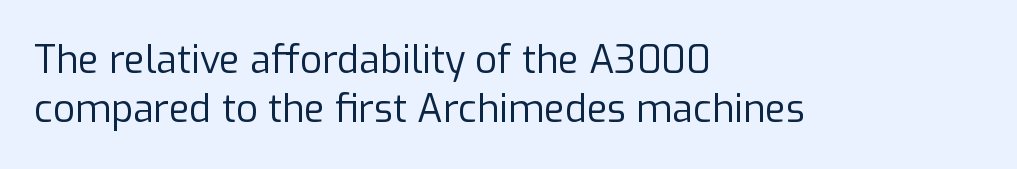
Q: Is the text bold? A: No.
Q: Is the text italic (slanted)? A: No, it is upright.
Q: Is the typeface a serif or a sans-serif typeface? A: Sans-serif.
Q: Is the text underlined? A: No.
Q: How is the paragraph aligned? A: Left-aligned.
Q: Is the spacing between letters normal or unusually wide? A: Normal.
Q: Is the spacing between lines tight, normal or loose? A: Normal.
Q: Width (condensed, normal, or wide)? A: Normal.
Q: Stroke contrast? A: Low.
Q: x-height? A: Medium.
Q: Monospaced? A: No.
